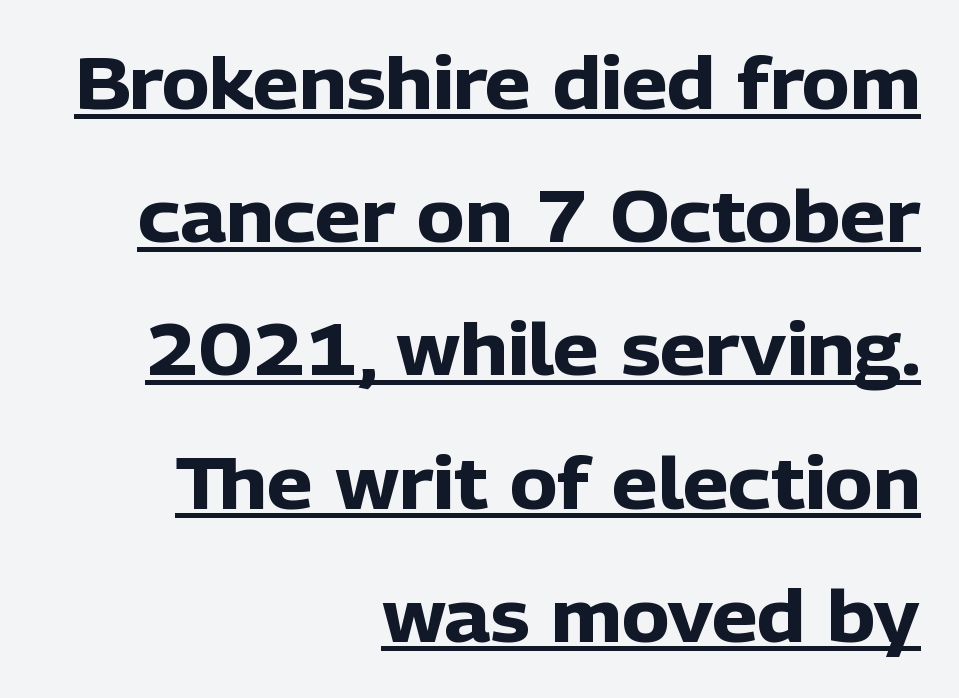
The passage shown has conventional tracking throughout. This is heavy type, rendered in bold. Character widths vary here, with narrow letters taking less room than wide ones. The rendered words wear a rule along their underside. You can tell it's not italic because the verticals are truly vertical. The paragraph shown leans on its right margin.
